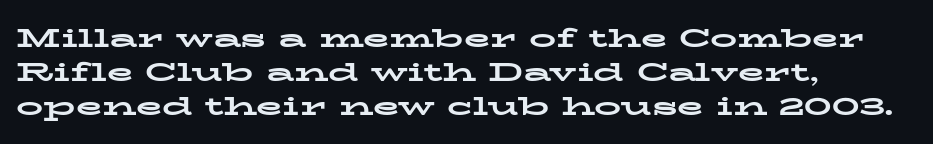
{"italic": "no", "bold": "yes", "underline": "no", "align": "left", "line_spacing": "normal", "line_spacing_ratio": 1.26, "letter_spacing": "normal", "letter_spacing_em": 0.0, "glyph_px": 27}
